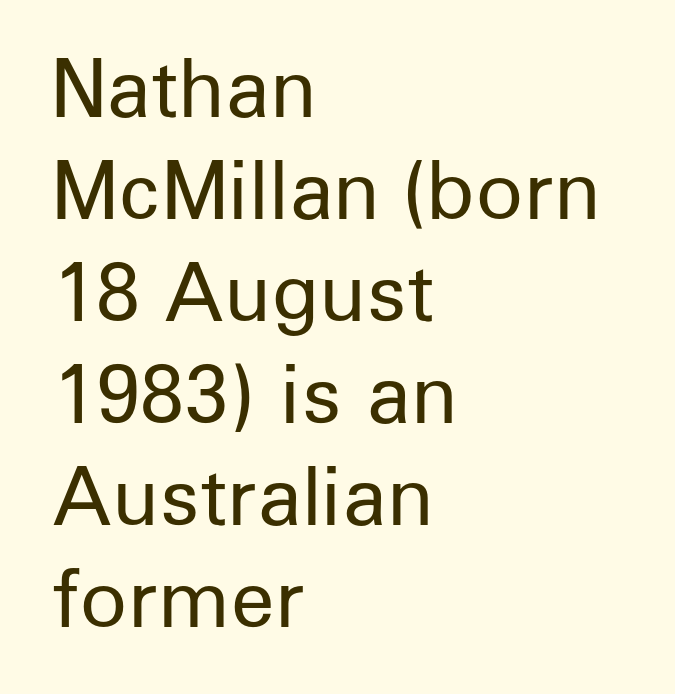
Q: Is the text bold? A: No.
Q: Is the text italic (slanted)? A: No, it is upright.
Q: Is the typeface a serif or a sans-serif typeface? A: Sans-serif.
Q: Is the text underlined? A: No.
Q: How is the paragraph aligned? A: Left-aligned.
Q: Is the spacing between letters normal or unusually wide? A: Normal.
Q: Is the spacing between lines tight, normal or loose? A: Normal.
Q: Width (condensed, normal, or wide)? A: Normal.
Q: Stroke contrast? A: Low.
Q: x-height? A: Medium.
Q: Monospaced? A: No.
